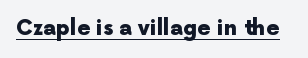
Q: Is the text bold? A: Yes.
Q: Is the text italic (slanted)? A: No, it is upright.
Q: Is the text underlined? A: Yes.
Q: Is the spacing between letters normal or unusually wide? A: Normal.
